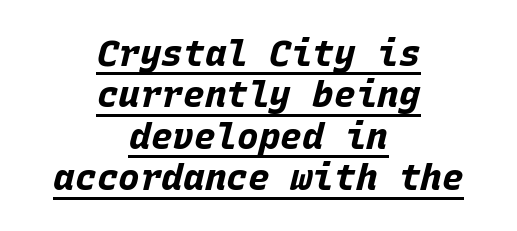
The image shows 36 px bold type, italic (leaning right), monospaced; set centered, tight line spacing (1.15x), normal letter spacing, underlined; low stroke contrast and a large x-height.
